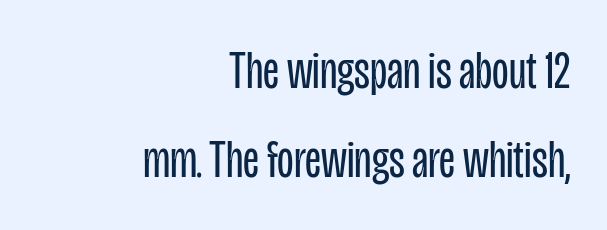
The image shows 54 px regular-weight, condensed sans-serif type, upright; set right-aligned, normal line spacing (1.65x), normal letter spacing, not underlined; low stroke contrast and a large x-height.
